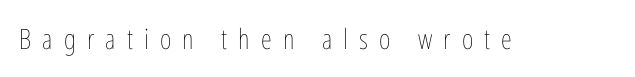
{"italic": "no", "bold": "no", "weight": "thin", "width": "condensed", "stroke_contrast": "low", "x_height": "medium", "monospaced": "no", "underline": "no", "letter_spacing": "wide", "letter_spacing_em": 0.4, "glyph_px": 28}
